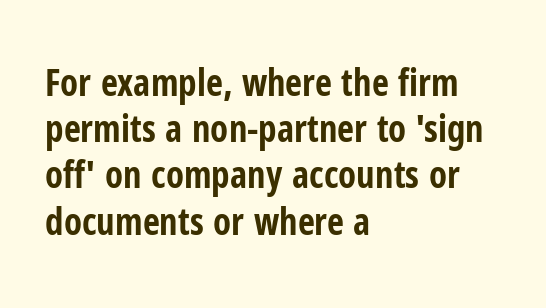
{"serif": "no", "italic": "no", "bold": "yes", "weight": "bold", "width": "condensed", "stroke_contrast": "low", "x_height": "medium", "monospaced": "no", "underline": "no", "align": "left", "line_spacing": "normal", "line_spacing_ratio": 1.25, "letter_spacing": "normal", "letter_spacing_em": 0.0, "glyph_px": 37}
